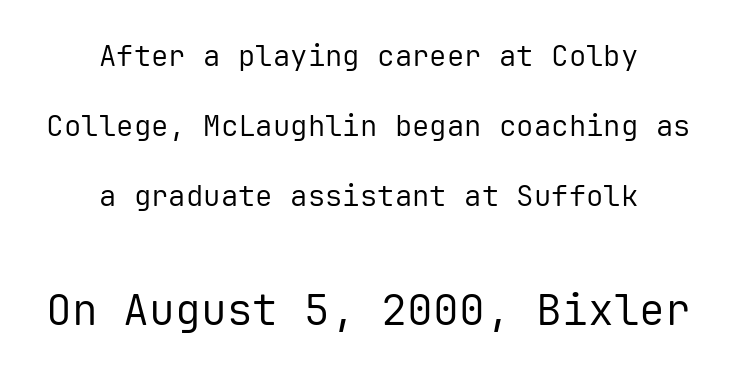
{"serif": "no", "italic": "no", "bold": "no", "weight": "regular", "width": "normal", "stroke_contrast": "low", "x_height": "medium", "monospaced": "yes", "underline": "no", "align": "center", "line_spacing": "loose", "line_spacing_ratio": 2.42, "letter_spacing": "normal", "letter_spacing_em": 0.0, "larger_block": "second", "size_ratio": 1.48, "glyph_px": 43}
